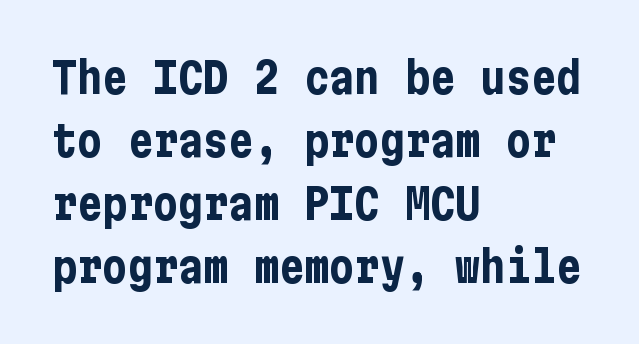
The image shows 42 px bold, condensed sans-serif type, upright; set left-aligned, normal line spacing (1.5x), normal letter spacing, not underlined; low stroke contrast and a medium x-height.
